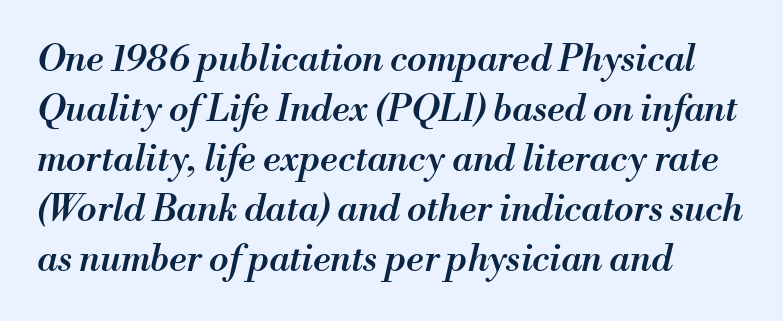
The designer left line spacing at the default. Character widths vary here, with narrow letters taking less room than wide ones. The rendering anchors every line to the left-hand side. The glyphs have the mass of a demibold cut, below bold. No extra tracking has been applied to these lines.
